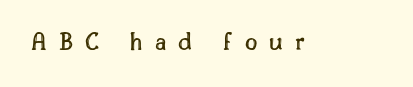
{"italic": "no", "underline": "no", "letter_spacing": "wide", "letter_spacing_em": 0.45, "glyph_px": 27}
